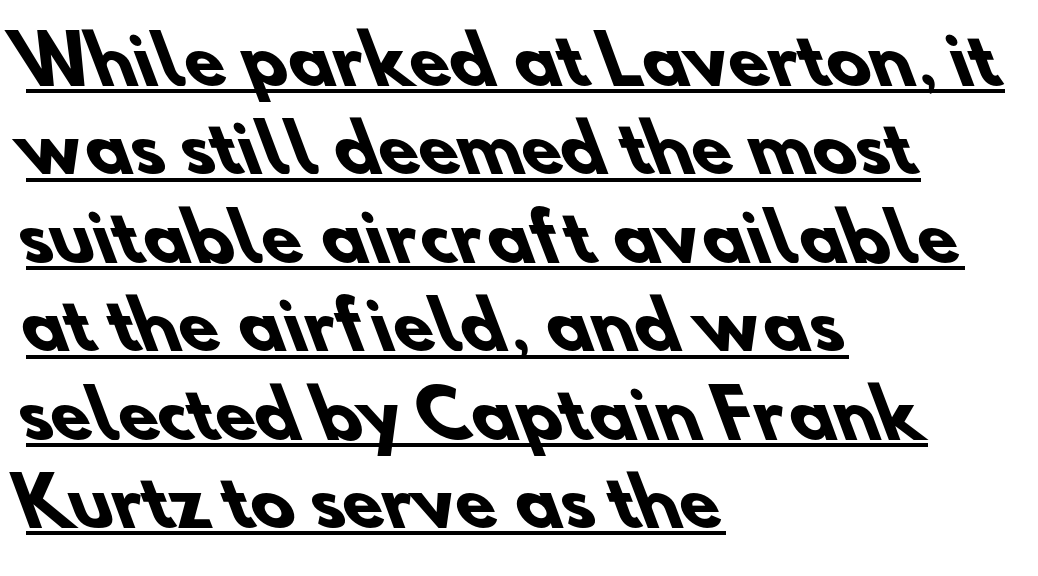
{"serif": "no", "bold": "yes", "weight": "heavy", "width": "normal", "stroke_contrast": "low", "x_height": "small", "monospaced": "no", "underline": "yes", "align": "left", "line_spacing": "normal", "line_spacing_ratio": 1.36, "letter_spacing": "normal", "letter_spacing_em": 0.0, "glyph_px": 65}
